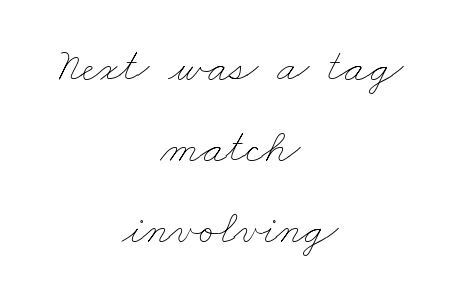
Q: Is the text bold? A: No.
Q: Is the text underlined? A: No.
Q: How is the paragraph aligned? A: Centered.
Q: Is the spacing between letters normal or unusually wide? A: Normal.
Q: Width (condensed, normal, or wide)? A: Wide.
Q: Stroke contrast? A: Low.
Q: x-height? A: Small.
Q: Monospaced? A: No.
